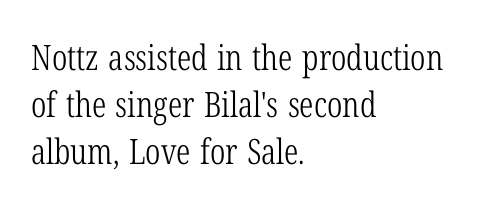
Q: Is the text bold? A: No.
Q: Is the text italic (slanted)? A: No, it is upright.
Q: Is the typeface a serif or a sans-serif typeface? A: Serif.
Q: Is the text underlined? A: No.
Q: How is the paragraph aligned? A: Left-aligned.
Q: Is the spacing between letters normal or unusually wide? A: Normal.
Q: Is the spacing between lines tight, normal or loose? A: Normal.
Q: Width (condensed, normal, or wide)? A: Condensed.
Q: Stroke contrast? A: Low.
Q: x-height? A: Medium.
Q: Monospaced? A: No.
